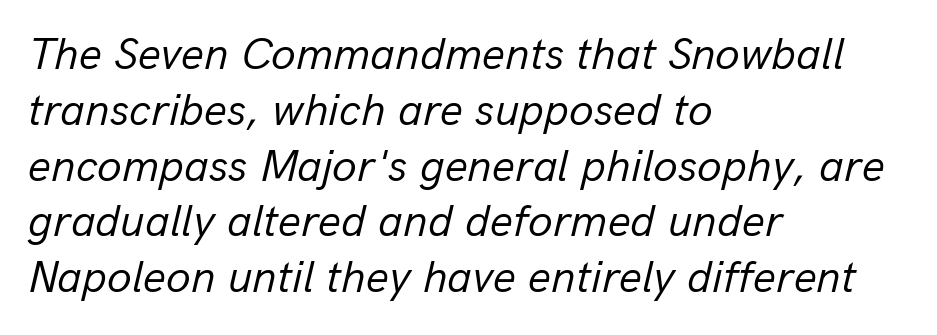
The image shows 45 px regular-weight type, italic (leaning right); set left-aligned, line spacing 1.24x, normal letter spacing, not underlined; low stroke contrast and a medium x-height.
